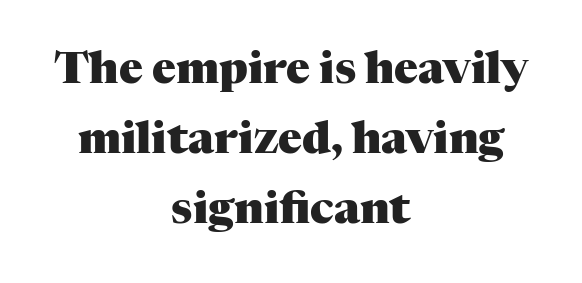
{"serif": "yes", "italic": "no", "bold": "yes", "weight": "heavy", "width": "normal", "stroke_contrast": "medium", "x_height": "medium", "monospaced": "no", "underline": "no", "align": "center", "line_spacing": "normal", "line_spacing_ratio": 1.59, "letter_spacing": "normal", "letter_spacing_em": 0.0, "glyph_px": 44}
